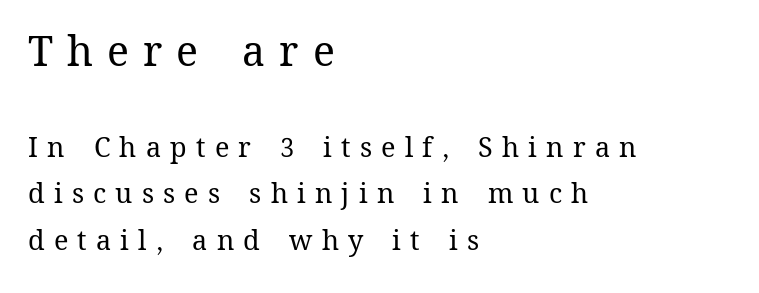
{"italic": "no", "bold": "no", "weight": "regular", "width": "normal", "stroke_contrast": "medium", "x_height": "medium", "monospaced": "no", "underline": "no", "align": "left", "line_spacing_ratio": 1.73, "letter_spacing": "wide", "letter_spacing_em": 0.34, "larger_block": "first", "size_ratio": 1.52, "glyph_px": 41}
